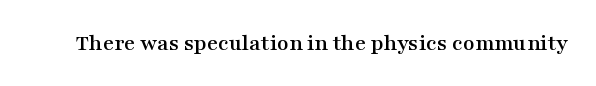
{"italic": "no", "underline": "no", "letter_spacing": "normal", "letter_spacing_em": 0.0, "glyph_px": 24}
